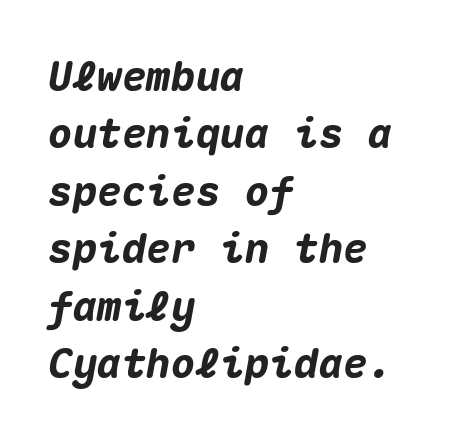
{"italic": "yes", "lean": "right", "slant_degrees": 10, "bold": "yes", "weight": "heavy", "width": "normal", "stroke_contrast": "medium", "x_height": "medium", "monospaced": "yes", "underline": "no", "align": "left", "line_spacing": "normal", "line_spacing_ratio": 1.4, "letter_spacing": "normal", "letter_spacing_em": 0.0, "glyph_px": 41}
